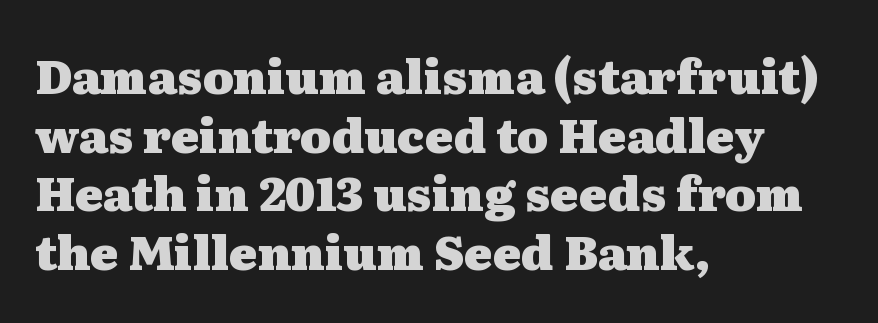
This block has exactly the height ordinary leading produces. Here the designer chose a conventional face with non-uniform glyph widths. The rendering anchors every line to the left-hand side. These lines were composed using upright roman letters. Yep, those are serifs on the letters.
